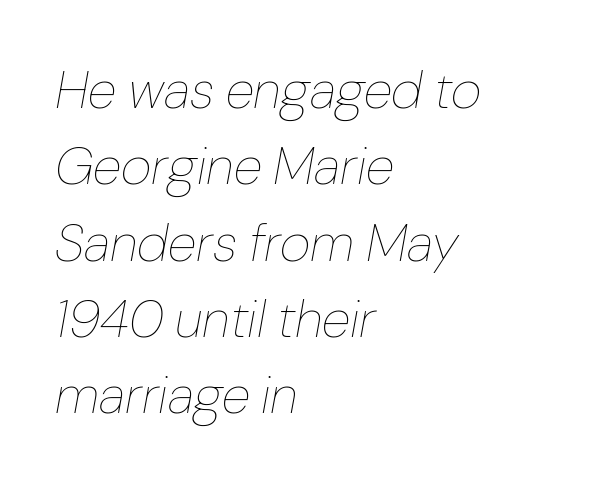
{"italic": "yes", "lean": "right", "slant_degrees": 10, "bold": "no", "weight": "thin", "width": "normal", "stroke_contrast": "low", "x_height": "medium", "monospaced": "no", "underline": "no", "align": "left", "line_spacing": "normal", "line_spacing_ratio": 1.44, "letter_spacing": "normal", "letter_spacing_em": 0.0, "glyph_px": 53}
